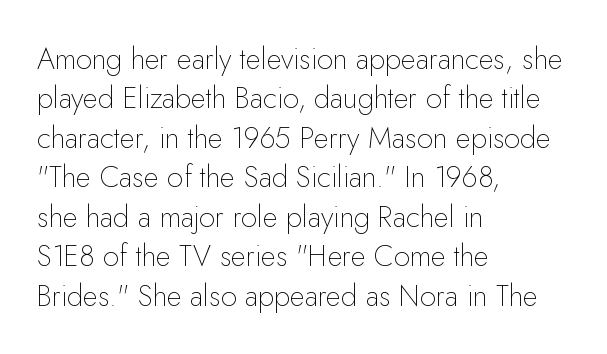
You could call the tracking neutral — neither tight nor loose. Summary of vertical rhythm: regular, with standard interline spacing. Grotesque or geometric, the face here clearly has no serifs. Compared with a centered layout, this one pins lines to the left instead.
